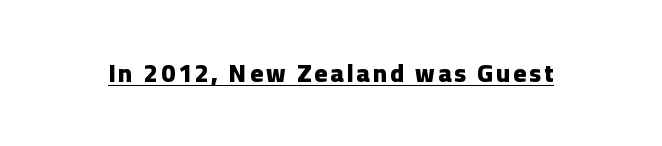
The image shows 25 px bold type, upright; set underlined.
